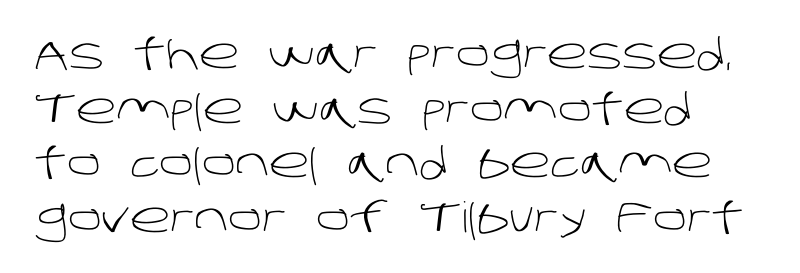
The image shows 42 px light sans-serif type; set left-aligned, normal line spacing (1.3x), normal letter spacing, not underlined; low stroke contrast and a large x-height.
